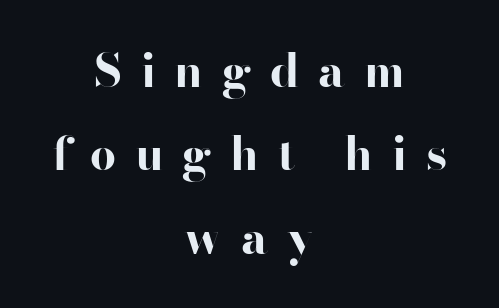
Type without underlining. Is the block centered? Yes — each line is placed symmetrically about the middle. Looks like regular typesetting: each glyph gets only the width it needs. In terms of posture, this sample is upright. There is plenty of visible air inserted between adjacent glyphs. The designer went with a sans here, leaving each stem footless.
